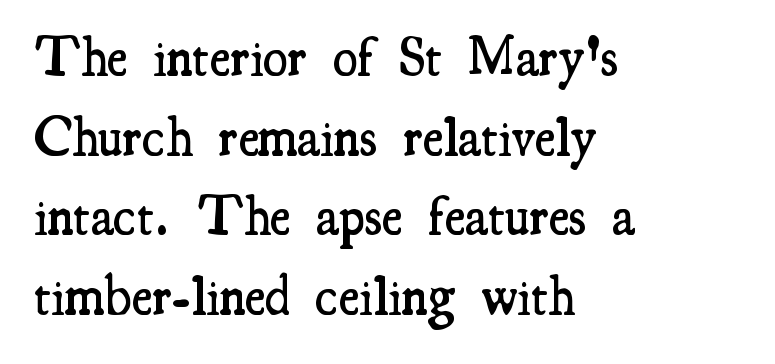
{"serif": "yes", "italic": "no", "bold": "semi", "weight": "semibold", "width": "condensed", "stroke_contrast": "medium", "x_height": "small", "monospaced": "no", "underline": "no", "align": "left", "line_spacing": "normal", "line_spacing_ratio": 1.42, "letter_spacing": "normal", "letter_spacing_em": 0.0, "glyph_px": 56}
